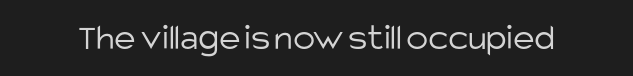
Q: Is the text bold? A: No.
Q: Is the text italic (slanted)? A: No, it is upright.
Q: Is the typeface a serif or a sans-serif typeface? A: Sans-serif.
Q: Is the text underlined? A: No.
Q: Is the spacing between letters normal or unusually wide? A: Normal.
Q: Width (condensed, normal, or wide)? A: Normal.
Q: Stroke contrast? A: Low.
Q: x-height? A: Large.
Q: Monospaced? A: No.
